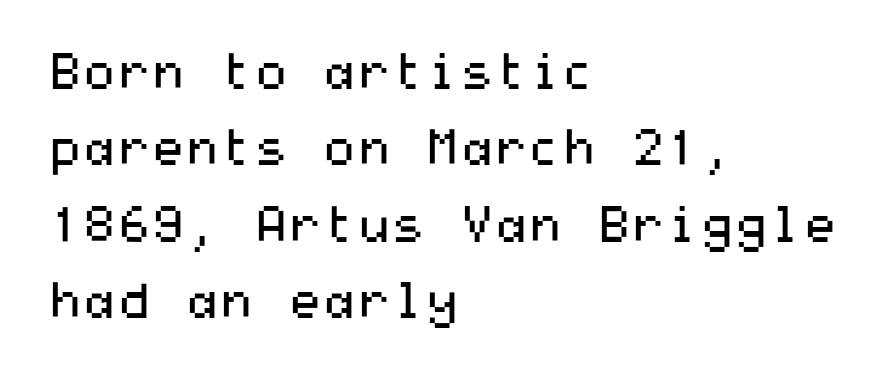
Q: Is the text bold? A: No.
Q: Is the text italic (slanted)? A: No, it is upright.
Q: Is the typeface a serif or a sans-serif typeface? A: Sans-serif.
Q: Is the text underlined? A: No.
Q: How is the paragraph aligned? A: Left-aligned.
Q: Is the spacing between letters normal or unusually wide? A: Normal.
Q: Is the spacing between lines tight, normal or loose? A: Normal.
Q: Width (condensed, normal, or wide)? A: Wide.
Q: Stroke contrast? A: Medium.
Q: x-height? A: Medium.
